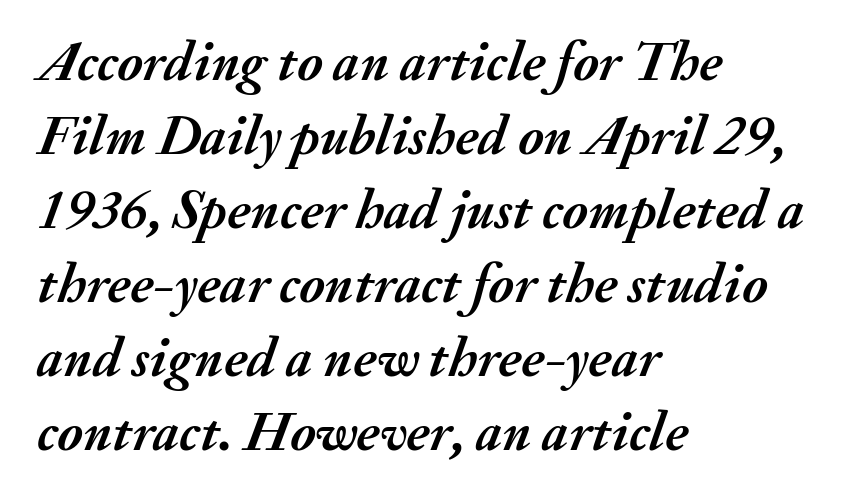
Casual observation: everything's shoved over to the left. The strip under each line holds only bare page. What stands out about the letter spacing? Nothing — it is the standard amount. The specimen reads as italic at a glance. The passage shown is emphatically bold. The face used here is proportionally spaced, like ordinary book or web type.
